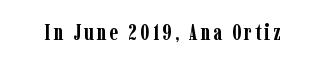
Q: Is the text bold? A: Yes.
Q: Is the text italic (slanted)? A: No, it is upright.
Q: Is the text underlined? A: No.
